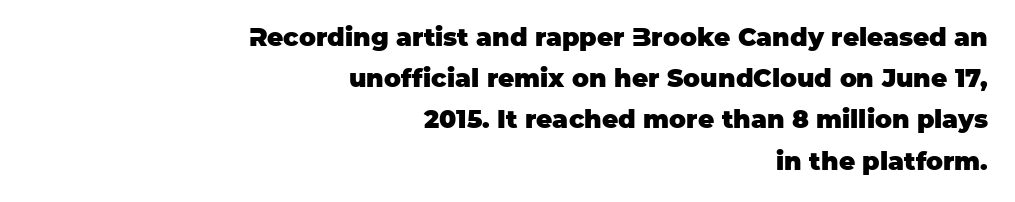
{"italic": "no", "bold": "yes", "underline": "no", "align": "right", "line_spacing": "normal", "line_spacing_ratio": 1.65, "letter_spacing": "normal", "letter_spacing_em": 0.0, "glyph_px": 25}
